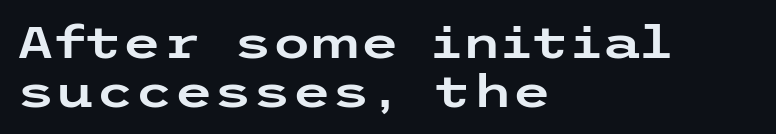
The passage shown has conventional tracking throughout. Horizontal alignment here is leftward, the default for most running prose. The vertical gap from one line to the next is small. Bare-footed words on every line. These lines were composed using upright roman letters. Is this a sans? Yes — the strokes have no serifs.
